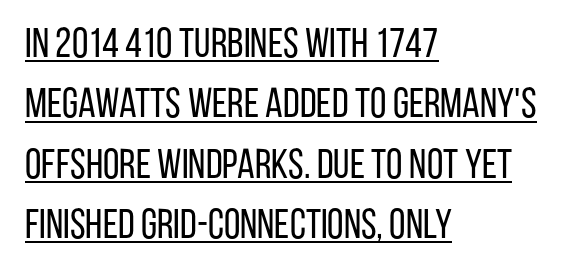
Q: Is the text bold? A: No.
Q: Is the text italic (slanted)? A: No, it is upright.
Q: Is the typeface a serif or a sans-serif typeface? A: Sans-serif.
Q: Is the text underlined? A: Yes.
Q: How is the paragraph aligned? A: Left-aligned.
Q: Is the spacing between letters normal or unusually wide? A: Normal.
Q: Is the spacing between lines tight, normal or loose? A: Normal.
Q: Width (condensed, normal, or wide)? A: Condensed.
Q: Stroke contrast? A: Low.
Q: x-height? A: Large.
Q: Monospaced? A: No.
